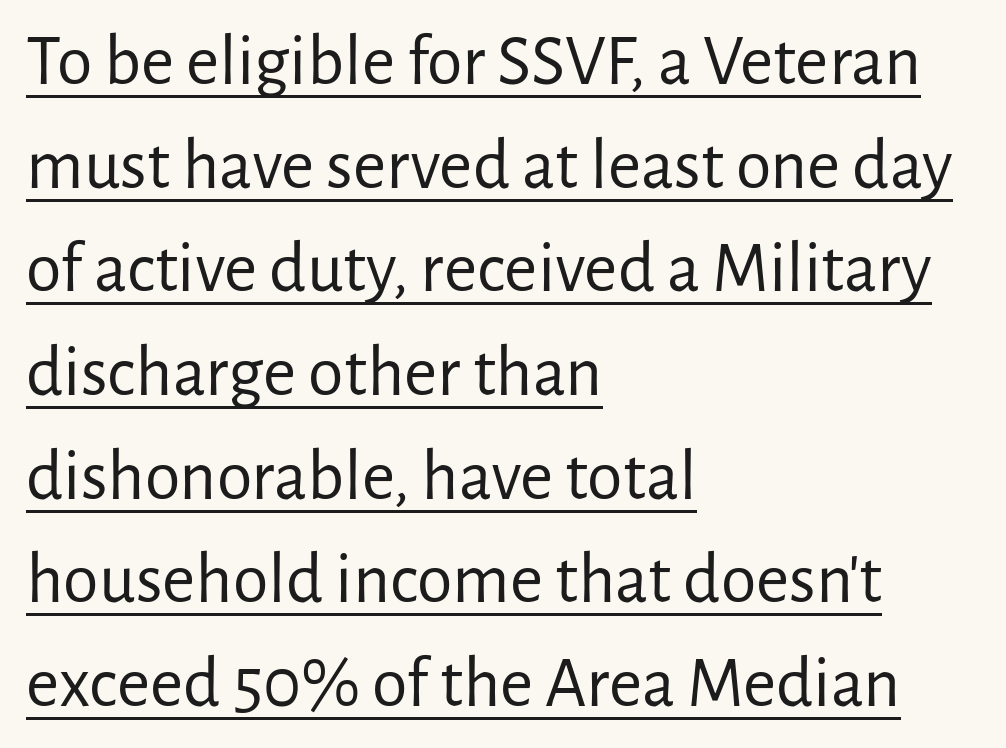
Q: Is the text bold? A: No.
Q: Is the text italic (slanted)? A: No, it is upright.
Q: Is the typeface a serif or a sans-serif typeface? A: Sans-serif.
Q: Is the text underlined? A: Yes.
Q: How is the paragraph aligned? A: Left-aligned.
Q: Is the spacing between letters normal or unusually wide? A: Normal.
Q: Is the spacing between lines tight, normal or loose? A: Normal.
Q: Width (condensed, normal, or wide)? A: Normal.
Q: Stroke contrast? A: Low.
Q: x-height? A: Medium.
Q: Monospaced? A: No.
